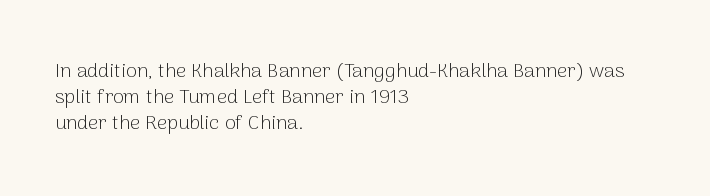
{"italic": "no", "bold": "no", "underline": "no", "align": "left", "line_spacing": "normal", "line_spacing_ratio": 1.29, "letter_spacing": "normal", "letter_spacing_em": 0.0, "glyph_px": 20}
